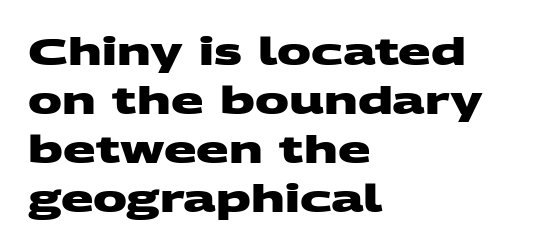
Q: Is the text bold? A: Yes.
Q: Is the typeface a serif or a sans-serif typeface? A: Sans-serif.
Q: Is the text underlined? A: No.
Q: How is the paragraph aligned? A: Left-aligned.
Q: Is the spacing between letters normal or unusually wide? A: Normal.
Q: Is the spacing between lines tight, normal or loose? A: Normal.
Q: Width (condensed, normal, or wide)? A: Wide.
Q: Stroke contrast? A: Medium.
Q: x-height? A: Large.
Q: Monospaced? A: No.
